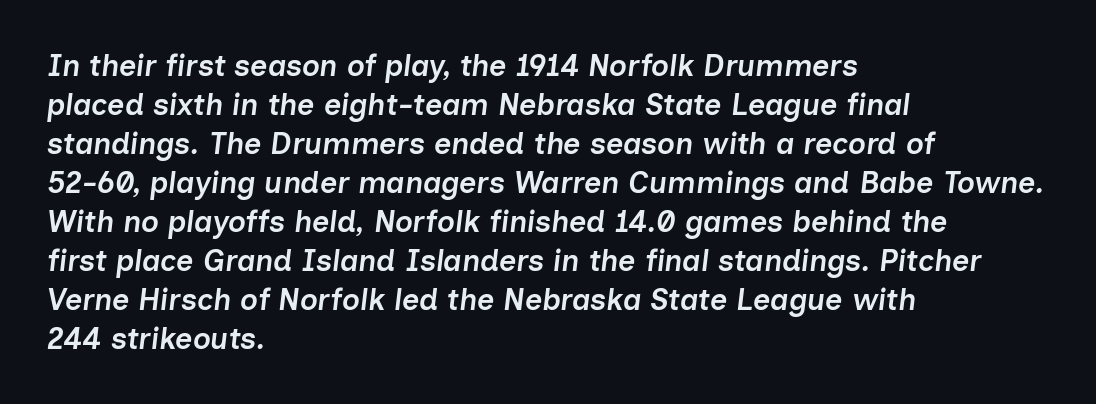
Q: Is the text bold? A: Semi-bold.
Q: Is the text italic (slanted)? A: Yes, it leans right by about 7 degrees.
Q: Is the text underlined? A: No.
Q: How is the paragraph aligned? A: Left-aligned.
Q: Is the spacing between letters normal or unusually wide? A: Normal.
Q: Is the spacing between lines tight, normal or loose? A: Normal.
Q: Width (condensed, normal, or wide)? A: Normal.
Q: Stroke contrast? A: Low.
Q: x-height? A: Medium.
Q: Monospaced? A: No.
